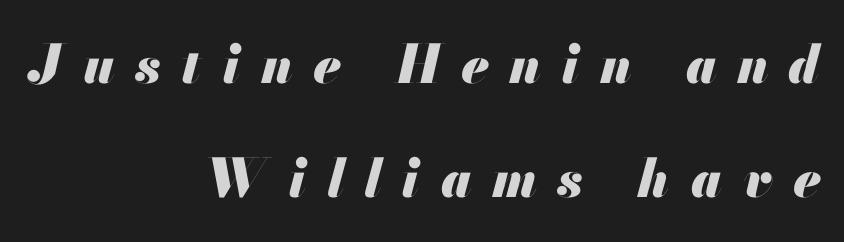
The image shows 53 px heavy type, italic (leaning right); set right-aligned, loose line spacing (2.15x), unusually wide letter spacing (+0.39 em), not underlined; medium stroke contrast and a small x-height.
